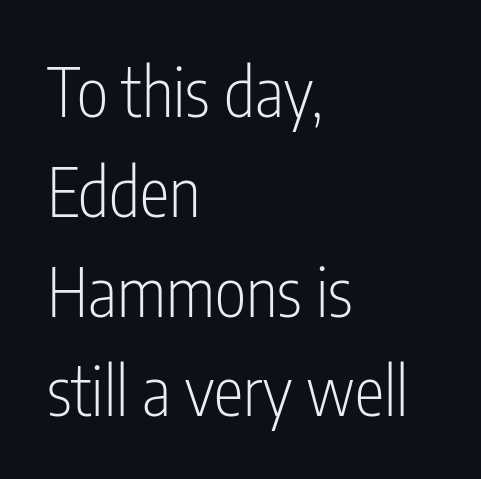
There is no visible air inserted between adjacent glyphs. Varying glyph widths throughout — classic text-font behaviour. The passage shown is not underscored anywhere. Vertical stems look standard width or narrower in stroke.
